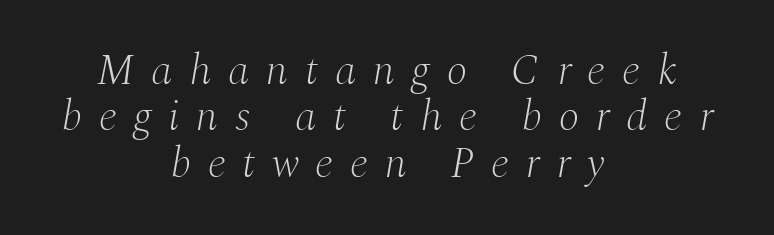
{"serif": "yes", "italic": "yes", "lean": "right", "slant_degrees": 10, "bold": "no", "weight": "light", "width": "normal", "stroke_contrast": "medium", "x_height": "medium", "monospaced": "no", "underline": "no", "align": "center", "line_spacing": "tight", "line_spacing_ratio": 1.08, "letter_spacing": "wide", "letter_spacing_em": 0.39, "glyph_px": 43}
